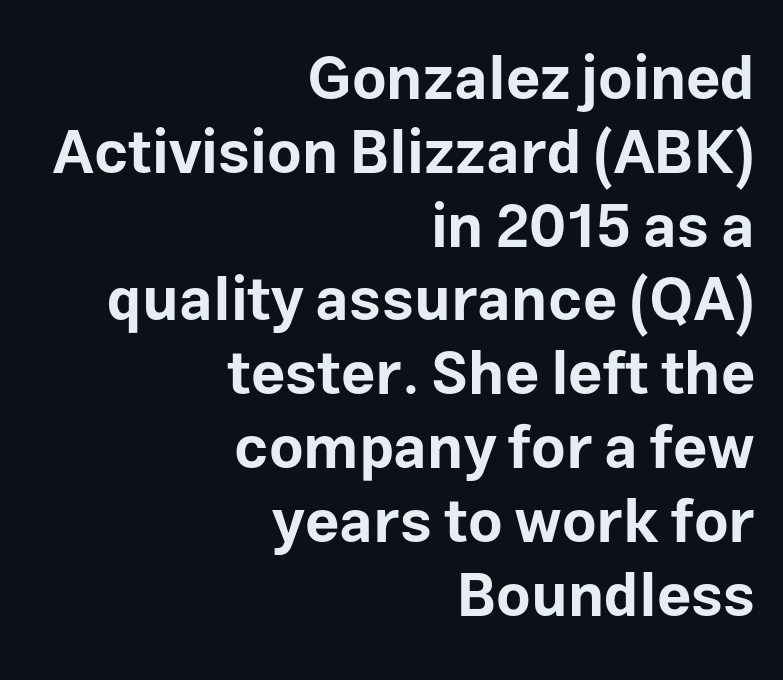
In terms of posture, this sample is upright. The letters advance in unequal steps, a hallmark of proportional type. Beneath every word, the page is bare. The text was rendered using a sans face with plain stroke endings. A typesetter would call this zero additional tracking.
